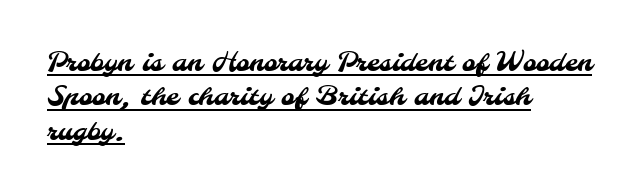
{"underline": "yes", "align": "left", "line_spacing": "normal", "line_spacing_ratio": 1.32, "letter_spacing": "normal", "letter_spacing_em": 0.0, "glyph_px": 26}
